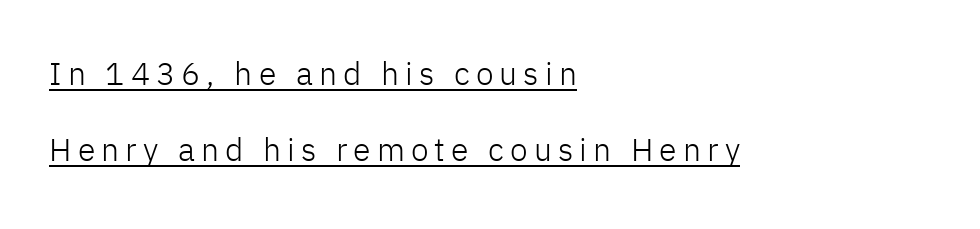
Q: Is the text bold? A: No.
Q: Is the text italic (slanted)? A: No, it is upright.
Q: Is the typeface a serif or a sans-serif typeface? A: Sans-serif.
Q: Is the text underlined? A: Yes.
Q: How is the paragraph aligned? A: Left-aligned.
Q: Is the spacing between lines tight, normal or loose? A: Loose.
Q: Width (condensed, normal, or wide)? A: Normal.
Q: Stroke contrast? A: Low.
Q: x-height? A: Medium.
Q: Monospaced? A: No.
